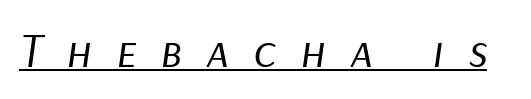
{"italic": "yes", "lean": "right", "slant_degrees": 9, "bold": "no", "weight": "regular", "width": "normal", "stroke_contrast": "low", "x_height": "medium", "monospaced": "no", "underline": "yes", "letter_spacing": "wide", "letter_spacing_em": 0.5, "glyph_px": 48}
